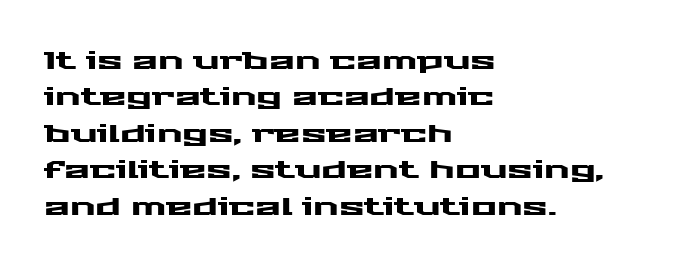
A normal amount of white space separates one row of letters from the next. Is there any slant? The stems are plumb. Nobody touched the tracking dial on this one. Quick note: underline off.
